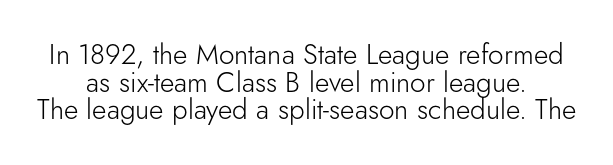
Q: Is the text bold? A: No.
Q: Is the text italic (slanted)? A: No, it is upright.
Q: Is the typeface a serif or a sans-serif typeface? A: Sans-serif.
Q: Is the text underlined? A: No.
Q: Is the spacing between letters normal or unusually wide? A: Normal.
Q: Is the spacing between lines tight, normal or loose? A: Tight.
Q: Width (condensed, normal, or wide)? A: Normal.
Q: Stroke contrast? A: Low.
Q: x-height? A: Small.
Q: Monospaced? A: No.
